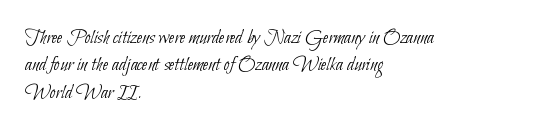
{"bold": "no", "underline": "no", "align": "left", "line_spacing": "normal", "line_spacing_ratio": 1.3, "letter_spacing": "normal", "letter_spacing_em": 0.0, "glyph_px": 21}
